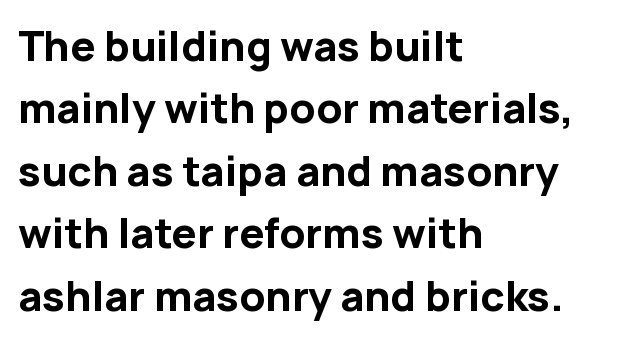
Q: Is the text bold? A: Yes.
Q: Is the text italic (slanted)? A: No, it is upright.
Q: Is the typeface a serif or a sans-serif typeface? A: Sans-serif.
Q: Is the text underlined? A: No.
Q: How is the paragraph aligned? A: Left-aligned.
Q: Is the spacing between letters normal or unusually wide? A: Normal.
Q: Is the spacing between lines tight, normal or loose? A: Normal.
Q: Width (condensed, normal, or wide)? A: Normal.
Q: Stroke contrast? A: Low.
Q: x-height? A: Medium.
Q: Monospaced? A: No.
